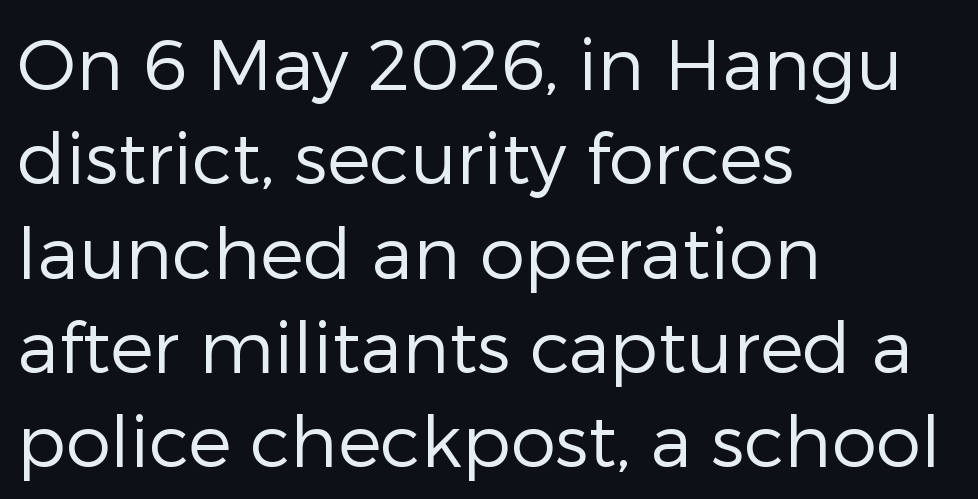
Decoration check: the copy has no underline. The face looks like a standard text weight, possibly lighter. Characters follow at the spacing the type designer built in. Line spacing here is normal. Type style note: lacks serifs.
